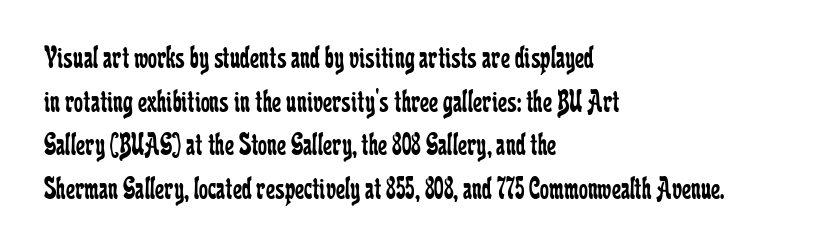
{"serif": "yes", "italic": "no", "bold": "no", "weight": "regular", "width": "condensed", "stroke_contrast": "low", "x_height": "medium", "monospaced": "no", "underline": "no", "align": "left", "line_spacing": "normal", "line_spacing_ratio": 1.36, "letter_spacing": "normal", "letter_spacing_em": 0.0, "glyph_px": 32}
